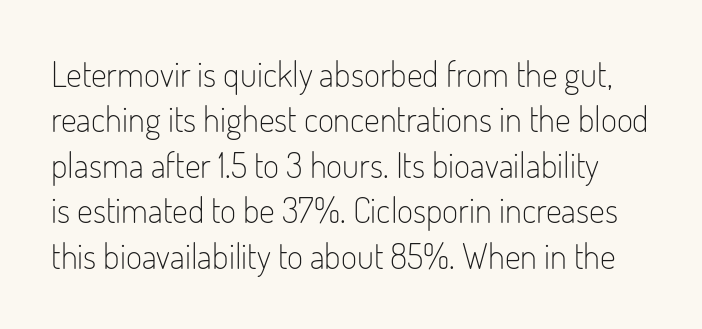
A clean baseline with only descenders dipping below it. Check where the strokes stop: nothing finishes them off — pure sans. Normally led — the rows are evenly, conventionally spaced. Do the characters align in a grid? No, the font is proportional. The type sits square on the baseline with zero lean.
